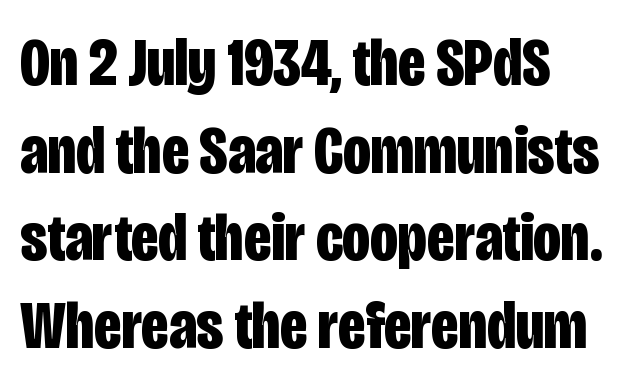
{"serif": "no", "italic": "no", "bold": "yes", "weight": "bold", "width": "condensed", "stroke_contrast": "low", "x_height": "large", "monospaced": "no", "underline": "no", "align": "left", "line_spacing": "normal", "line_spacing_ratio": 1.27, "letter_spacing": "normal", "letter_spacing_em": 0.0, "glyph_px": 69}
